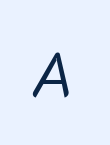
Q: Is the text bold? A: No.
Q: Is the text italic (slanted)? A: Yes, it leans right by about 10 degrees.
Q: Is the text underlined? A: No.
Q: Is the spacing between letters normal or unusually wide? A: Unusually wide.
Q: Width (condensed, normal, or wide)? A: Normal.
Q: Stroke contrast? A: Low.
Q: x-height? A: Medium.
Q: Monospaced? A: No.
